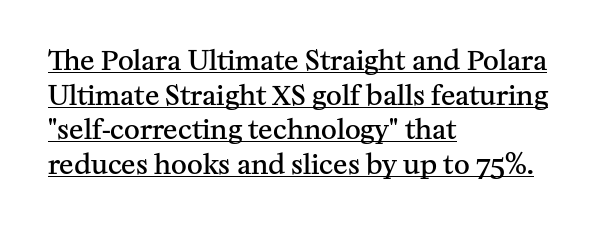
{"italic": "no", "bold": "semi", "underline": "yes", "align": "left", "line_spacing": "normal", "line_spacing_ratio": 1.28, "letter_spacing": "normal", "letter_spacing_em": 0.0, "glyph_px": 27}
